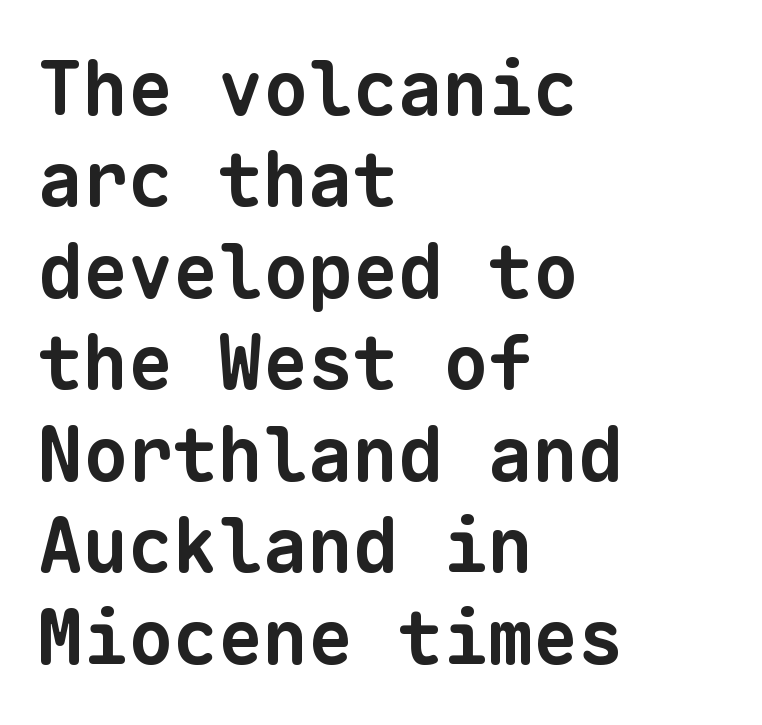
{"serif": "no", "bold": "yes", "weight": "bold", "width": "normal", "stroke_contrast": "low", "x_height": "medium", "monospaced": "yes", "underline": "no", "align": "left", "line_spacing_ratio": 1.22, "letter_spacing": "normal", "letter_spacing_em": 0.0, "glyph_px": 75}
